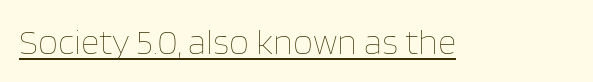
{"italic": "no", "bold": "no", "weight": "thin", "width": "normal", "stroke_contrast": "low", "x_height": "large", "monospaced": "no", "underline": "yes", "letter_spacing": "normal", "letter_spacing_em": 0.0, "glyph_px": 36}
